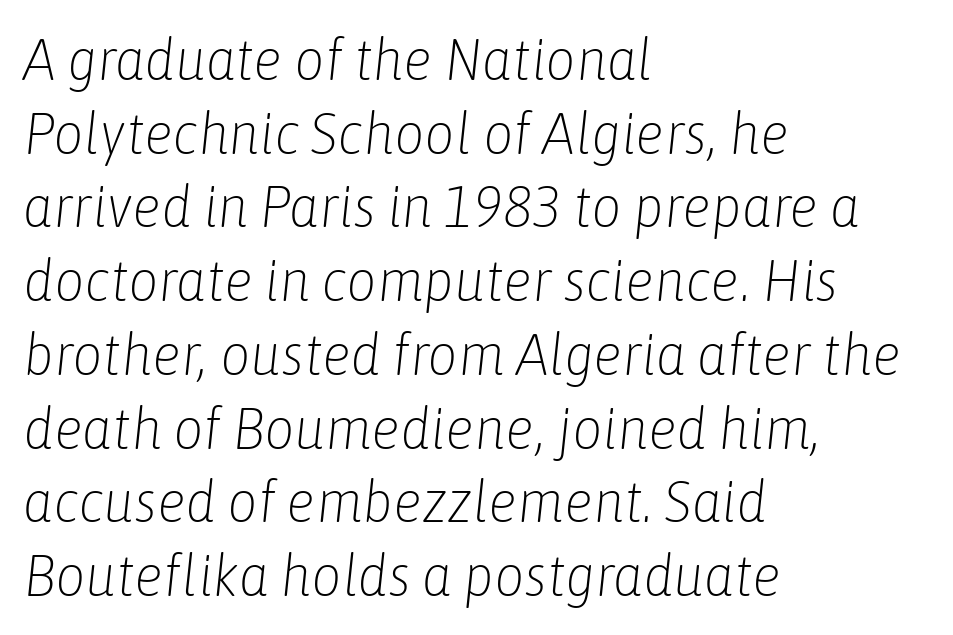
Note the varied advance widths — an 'i' is clearly narrower than an 'm'. No heavy texture on the line: the type isn't bold. Characters are canted at an angle relative to the baseline's perpendicular. The lines in this sample share a left origin and differ only in where they stop.
